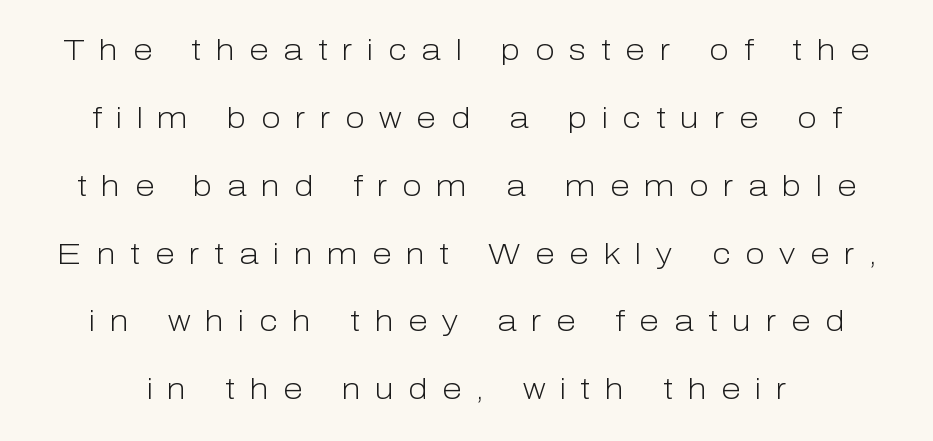
The specimen reads as upright at a glance. Is the letter spacing exaggerated? Yes — the characters are pushed far apart. The string is rendered with underlining switched off. Is this a sans? Yes — the strokes have no serifs. The vertical gap from one line to the next is large. These lines are rendered in a variable-pitch font.
